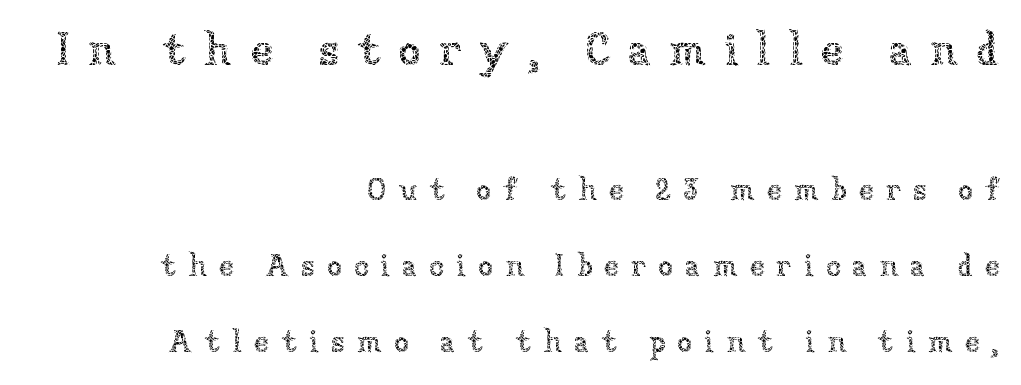
Students, note that the glyphs here are deliberately spaced far apart. The compositor pushed each line to the right boundary. Whoever set this made the first block the dominant, larger element. The passage shown is not bold in any degree. Notice how the stems are strictly vertical — no italics here. The face used here is proportionally spaced, like ordinary book or web type.
